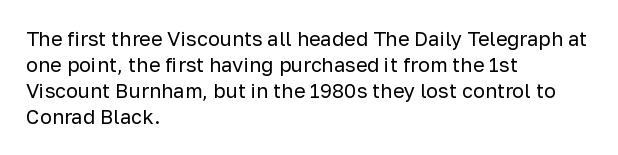
{"italic": "no", "bold": "no", "underline": "no", "align": "left", "line_spacing": "normal", "line_spacing_ratio": 1.3, "letter_spacing": "normal", "letter_spacing_em": 0.0, "glyph_px": 20}
